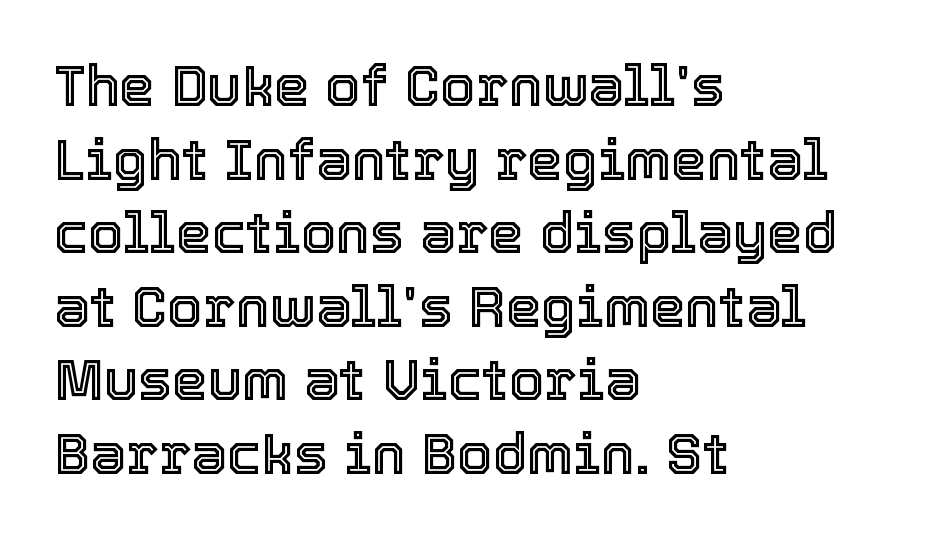
The image shows 57 px text type, upright; set left-aligned, normal line spacing (1.29x), normal letter spacing, not underlined; a medium x-height.
